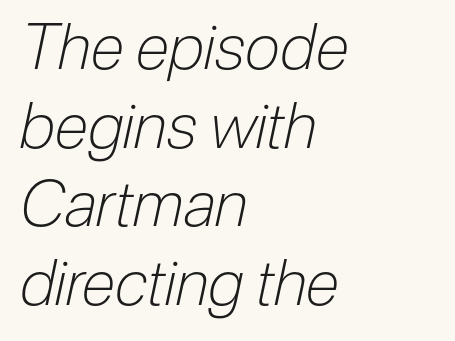
Q: Is the text bold? A: No.
Q: Is the text italic (slanted)? A: Yes, it leans right by about 12 degrees.
Q: Is the text underlined? A: No.
Q: How is the paragraph aligned? A: Left-aligned.
Q: Is the spacing between letters normal or unusually wide? A: Normal.
Q: Is the spacing between lines tight, normal or loose? A: Normal.
Q: Width (condensed, normal, or wide)? A: Condensed.
Q: Stroke contrast? A: Low.
Q: x-height? A: Medium.
Q: Monospaced? A: No.
